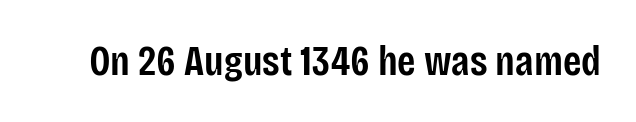
Is there any slant? The stems are plumb. To sum up the face: it is a sans, with no serifs. Look at the stroke-to-counter ratio: somewhat heavy, a semibold. Honestly, there is no underline to notice here at all.
